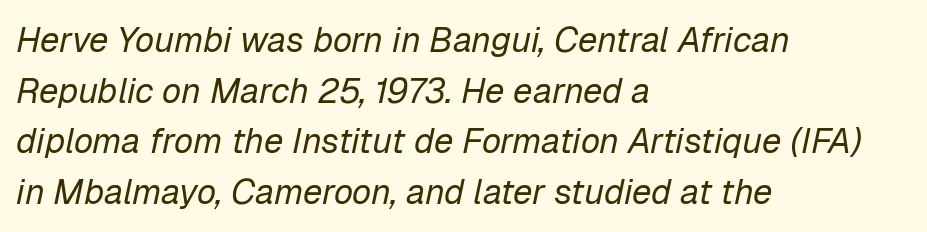
{"italic": "yes", "lean": "right", "slant_degrees": 12, "bold": "no", "weight": "regular", "width": "normal", "stroke_contrast": "low", "x_height": "medium", "monospaced": "no", "underline": "no", "align": "left", "line_spacing": "normal", "line_spacing_ratio": 1.45, "letter_spacing": "normal", "letter_spacing_em": 0.0, "glyph_px": 35}
